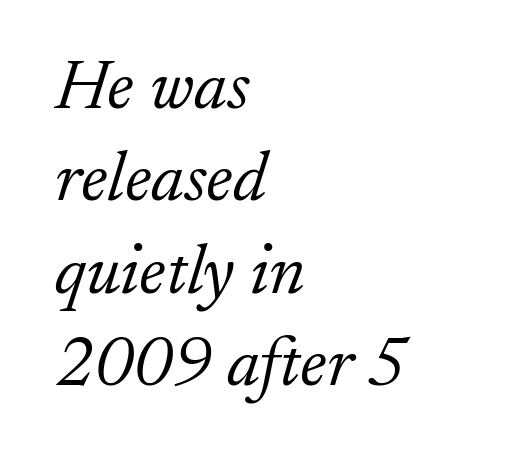
{"serif": "yes", "italic": "yes", "lean": "right", "slant_degrees": 17, "bold": "no", "weight": "light", "width": "normal", "stroke_contrast": "low", "x_height": "small", "monospaced": "no", "underline": "no", "align": "left", "line_spacing": "normal", "line_spacing_ratio": 1.3, "letter_spacing": "normal", "letter_spacing_em": 0.0, "glyph_px": 71}
